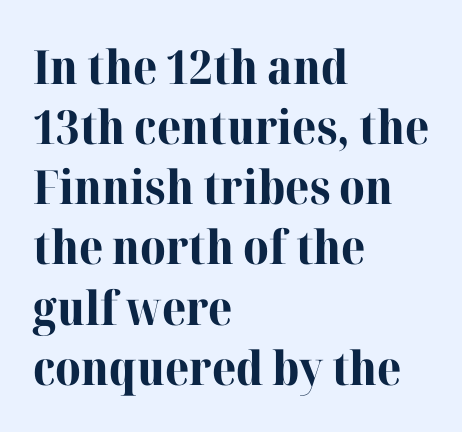
{"serif": "yes", "italic": "no", "bold": "yes", "weight": "bold", "width": "normal", "stroke_contrast": "high", "x_height": "medium", "monospaced": "no", "underline": "no", "align": "left", "line_spacing": "normal", "line_spacing_ratio": 1.28, "letter_spacing": "normal", "letter_spacing_em": 0.0, "glyph_px": 47}
